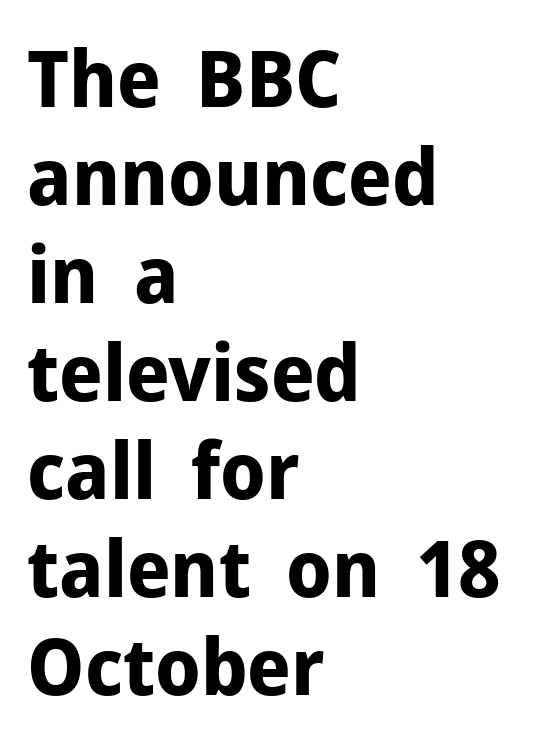
{"serif": "no", "italic": "no", "bold": "yes", "weight": "bold", "width": "normal", "stroke_contrast": "low", "x_height": "medium", "monospaced": "no", "underline": "no", "align": "left", "line_spacing_ratio": 1.24, "letter_spacing": "normal", "letter_spacing_em": 0.0, "glyph_px": 79}
